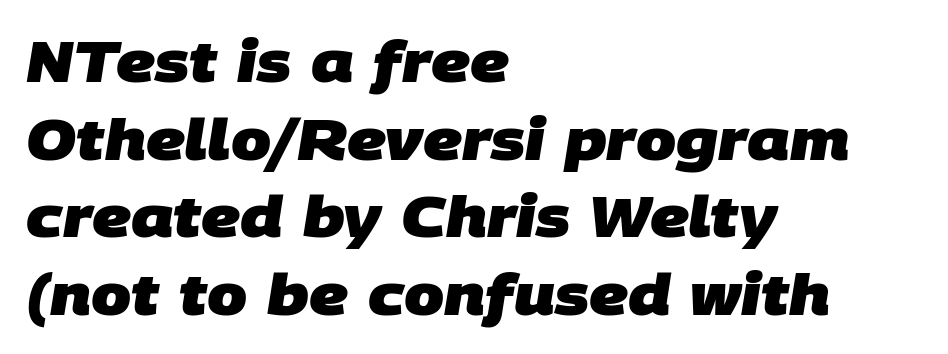
The image shows 57 px heavy sans-serif type; set left-aligned, normal line spacing (1.36x), normal letter spacing, not underlined; low stroke contrast and a large x-height.
